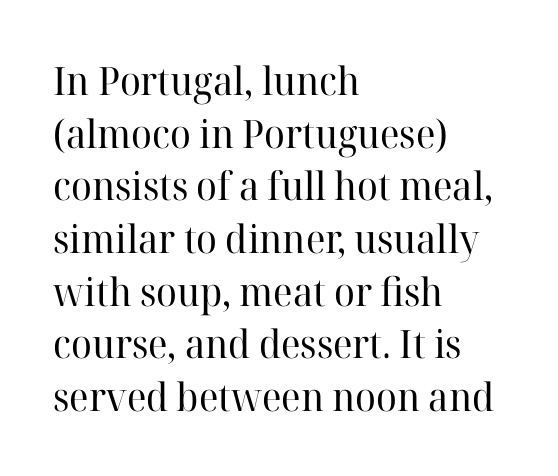
The image shows 39 px regular-weight serif type, upright; set left-aligned, normal line spacing (1.35x), normal letter spacing, not underlined; high stroke contrast and a medium x-height.
